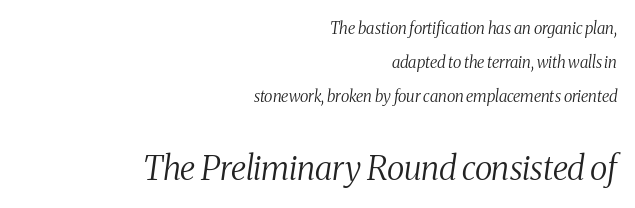
The rendering anchors every line to the right-hand side. Students, note that the glyphs here touch the page at normal intervals. Would a proofreader flag this as italicized? Yes. A student would notice the bottom passage is typeset larger than what precedes it. Whoever set this chose breathing room over compactness in the vertical rhythm.
